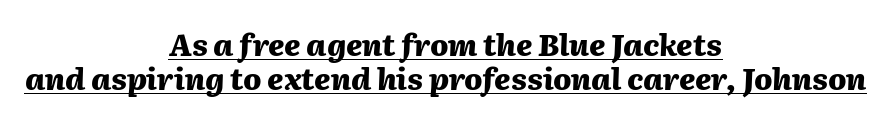
The image shows 30 px heavy type, italic (leaning right); set centered, tight line spacing (1.13x), normal letter spacing, underlined; medium stroke contrast and a medium x-height.
